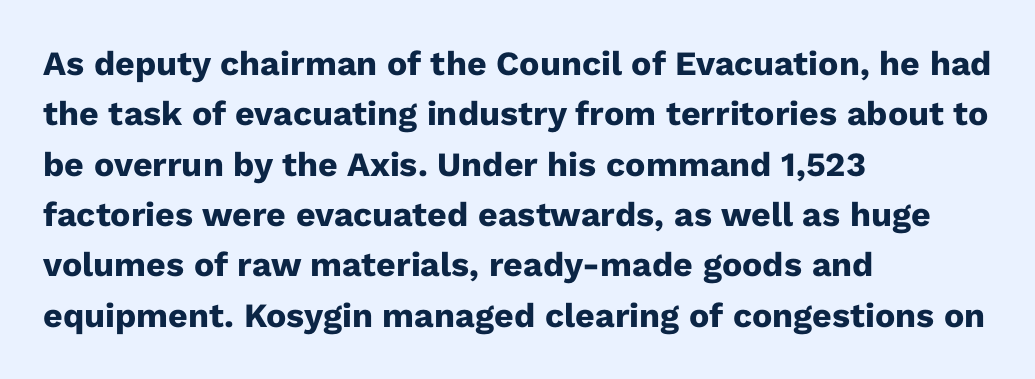
Q: Is the text bold? A: Yes.
Q: Is the text italic (slanted)? A: No, it is upright.
Q: Is the typeface a serif or a sans-serif typeface? A: Sans-serif.
Q: Is the text underlined? A: No.
Q: How is the paragraph aligned? A: Left-aligned.
Q: Is the spacing between letters normal or unusually wide? A: Normal.
Q: Is the spacing between lines tight, normal or loose? A: Normal.
Q: Width (condensed, normal, or wide)? A: Normal.
Q: Stroke contrast? A: Low.
Q: x-height? A: Medium.
Q: Monospaced? A: No.
